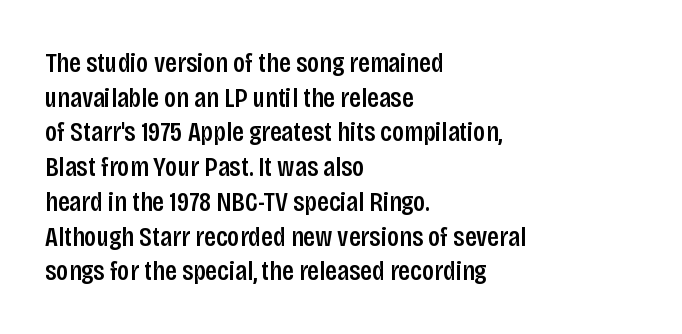
{"serif": "no", "italic": "no", "bold": "semi", "weight": "semibold", "width": "condensed", "stroke_contrast": "low", "x_height": "large", "monospaced": "no", "underline": "no", "align": "left", "line_spacing_ratio": 1.24, "letter_spacing": "normal", "letter_spacing_em": 0.0, "glyph_px": 28}
